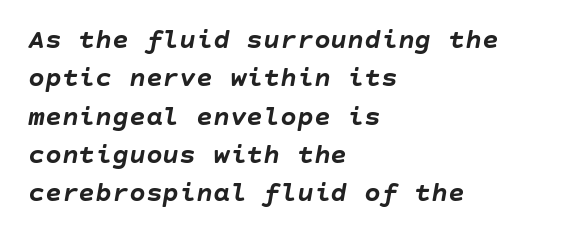
Q: Is the text bold? A: Yes.
Q: Is the text italic (slanted)? A: Yes, it leans right by about 10 degrees.
Q: Is the text underlined? A: No.
Q: How is the paragraph aligned? A: Left-aligned.
Q: Is the spacing between letters normal or unusually wide? A: Normal.
Q: Is the spacing between lines tight, normal or loose? A: Normal.
Q: Width (condensed, normal, or wide)? A: Normal.
Q: Stroke contrast? A: Low.
Q: x-height? A: Large.
